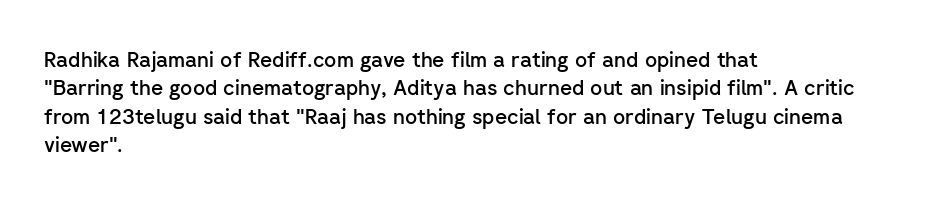
The image shows 21 px text type, upright; set left-aligned, normal line spacing (1.35x), normal letter spacing, not underlined.
